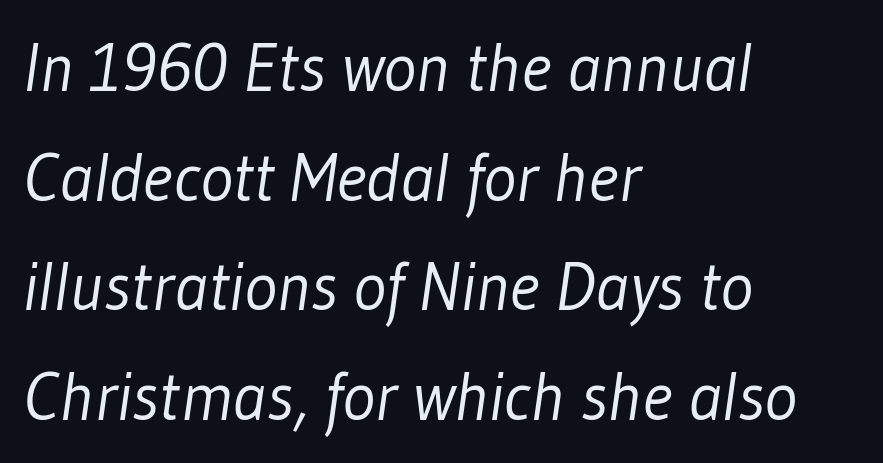
Q: Is the text bold? A: No.
Q: Is the typeface a serif or a sans-serif typeface? A: Sans-serif.
Q: Is the text underlined? A: No.
Q: How is the paragraph aligned? A: Left-aligned.
Q: Is the spacing between letters normal or unusually wide? A: Normal.
Q: Is the spacing between lines tight, normal or loose? A: Normal.
Q: Width (condensed, normal, or wide)? A: Condensed.
Q: Stroke contrast? A: Low.
Q: x-height? A: Medium.
Q: Monospaced? A: No.
